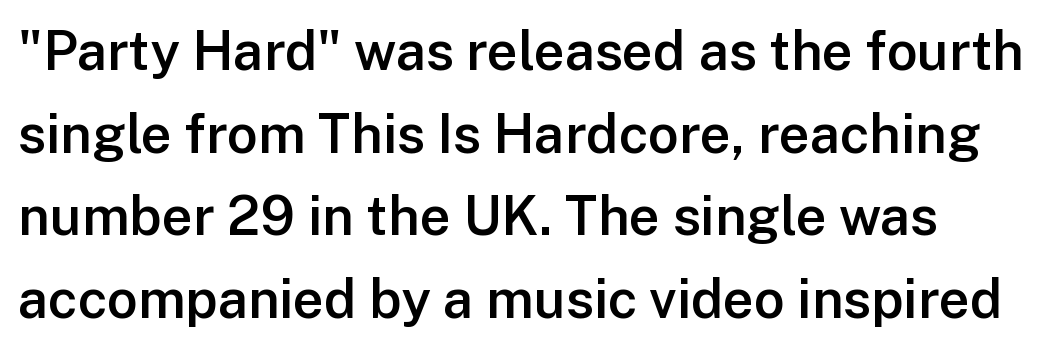
{"serif": "no", "italic": "no", "bold": "semi", "weight": "semibold", "width": "normal", "stroke_contrast": "low", "x_height": "medium", "monospaced": "no", "underline": "no", "line_spacing": "normal", "line_spacing_ratio": 1.53, "letter_spacing": "normal", "letter_spacing_em": 0.0, "glyph_px": 54}
